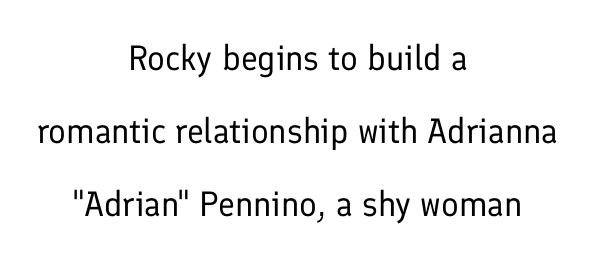
The image shows 35 px regular-weight sans-serif type, upright; set centered, loose line spacing (2.08x), normal letter spacing, not underlined; low stroke contrast and a medium x-height.
